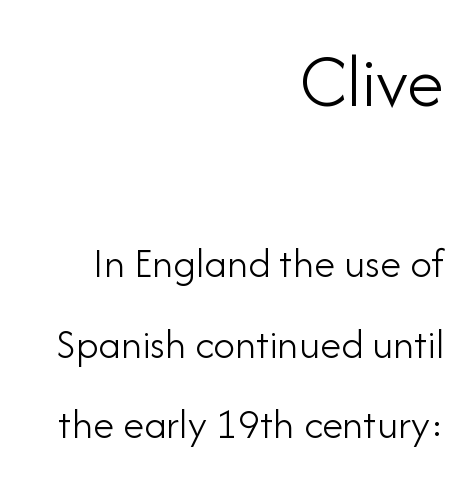
The image shows 76 px light sans-serif type, upright; set right-aligned, line spacing 1.88x, normal letter spacing, not underlined; the first (top) block is 1.77x larger; low stroke contrast and a small x-height.
